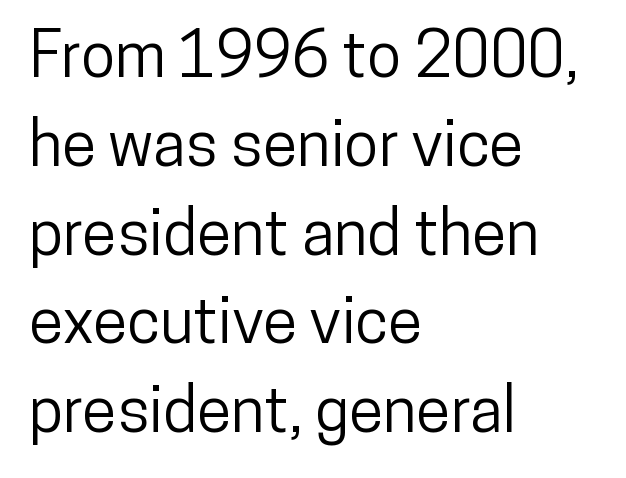
{"serif": "no", "italic": "no", "width": "condensed", "stroke_contrast": "low", "x_height": "medium", "monospaced": "no", "underline": "no", "align": "left", "line_spacing": "normal", "line_spacing_ratio": 1.41, "letter_spacing": "normal", "letter_spacing_em": 0.0, "glyph_px": 63}
